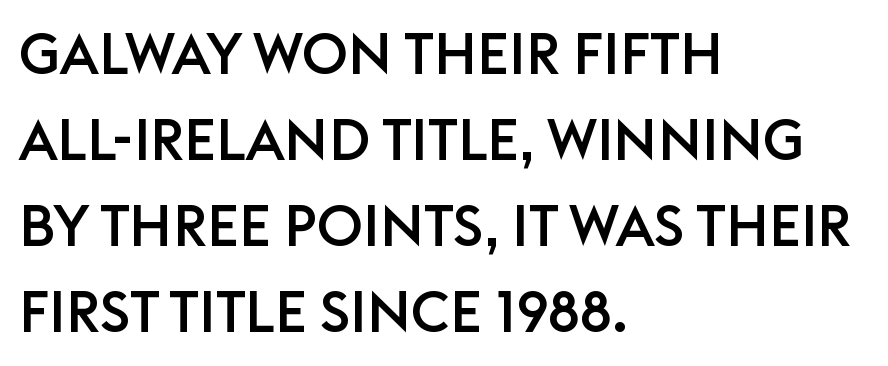
Does the leading feel generous? No, just average. Think of a printed novel: that variable character pitch is what you see here. The face used here is a sans, in the tradition of grotesques and geometrics. The space directly below the letters is spotless. Which margin do the lines hug? The left one — the right edge is uneven. The lettering holds an erect, upright posture throughout.
